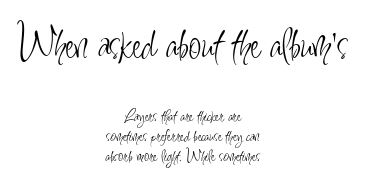
Reading down the block, each line starts at a different indent, mirrored at its end. Nothing heavy about these letters — not bold at all. Whoever set this chose condensed vertical rhythm over breathing room. Proportional: the letters do not fall into vertical columns.
